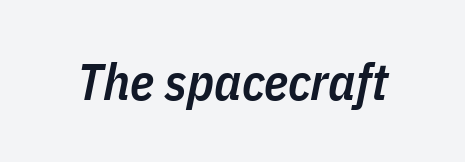
The image shows 51 px semibold, condensed type, italic (leaning right); set normal letter spacing, not underlined; low stroke contrast and a medium x-height.
